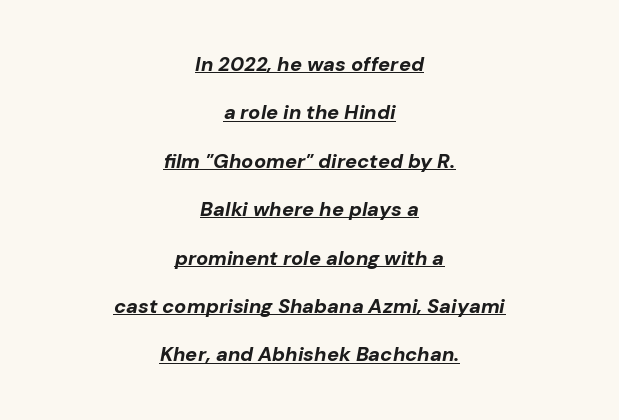
Q: Is the text bold? A: Yes.
Q: Is the text italic (slanted)? A: Yes, it leans right by about 10 degrees.
Q: Is the text underlined? A: Yes.
Q: How is the paragraph aligned? A: Centered.
Q: Is the spacing between letters normal or unusually wide? A: Normal.
Q: Is the spacing between lines tight, normal or loose? A: Loose.
